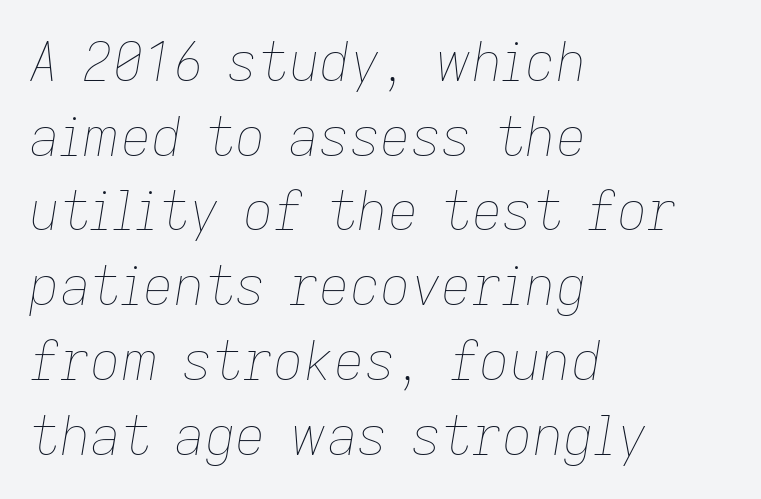
The image shows 53 px thin type, italic (leaning right); set left-aligned, normal line spacing (1.41x), normal letter spacing, not underlined; low stroke contrast and a medium x-height.
